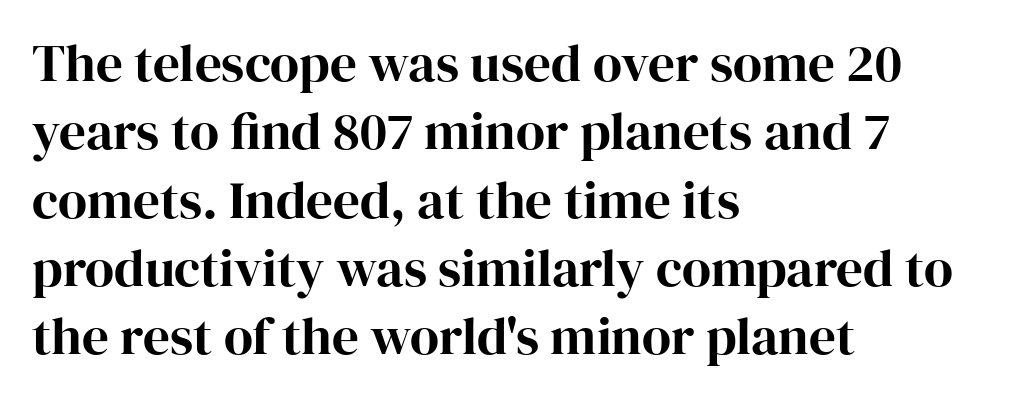
Honestly, the row spacing looks completely unremarkable. Note: serifs present on the glyphs. Note the varied advance widths — an 'i' is clearly narrower than an 'm'. The horizontal fit of the characters is conventional and even.
